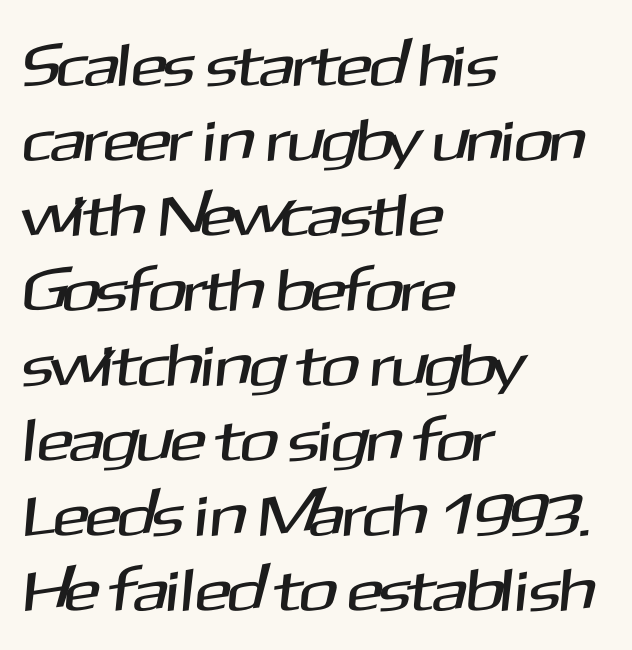
Each line starts at the same left margin while the right side varies. You could not count columns in this text — the font is proportionally spaced. Serif or sans? Sans — the stroke terminals are bare. Does extra space separate the letters? No, they use regular spacing. The line-height multiplier appears to be the usual default. The words here are not underlined.
